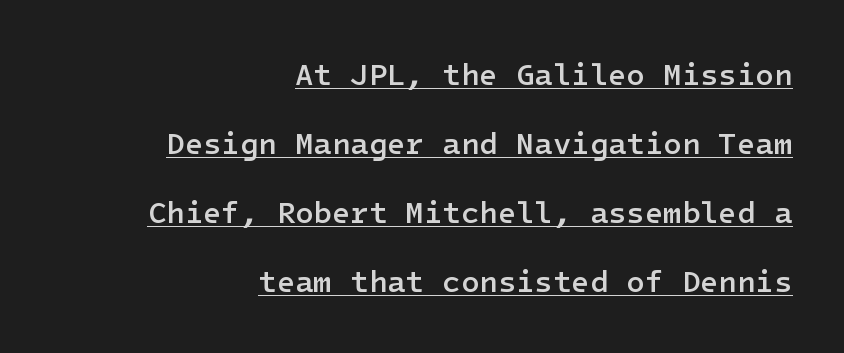
The image shows 30 px semibold sans-serif type, upright; set right-aligned, loose line spacing (2.3x), normal letter spacing, underlined; low stroke contrast and a medium x-height.
